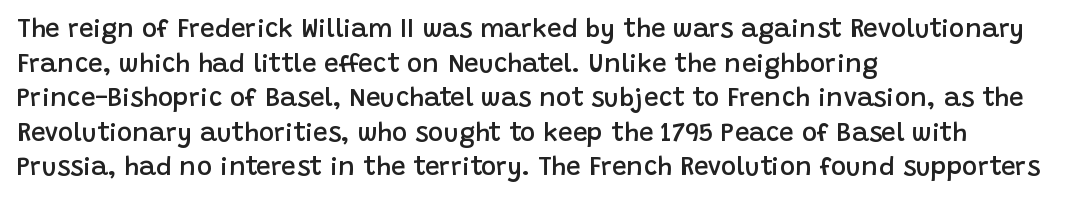
The glyphs have the mass of a demibold cut, below bold. Is the letter spacing exaggerated? No — it looks like the ordinary default. Which margin do the lines hug? The left one — the right edge is uneven. The rows are spaced the way most documents space them. Style check: upright. Has an underline been added? It has not.
